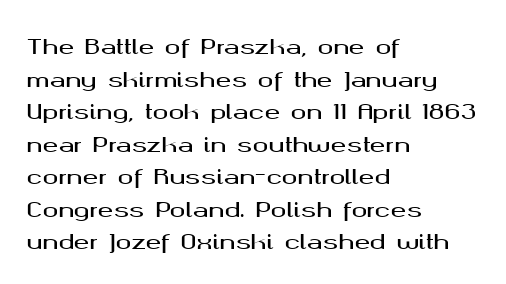
The line-height multiplier appears to be the usual default. Posture: straight, roman, zero tilt. This sample uses plain, unmodified letter spacing. No word sits above an underline.
